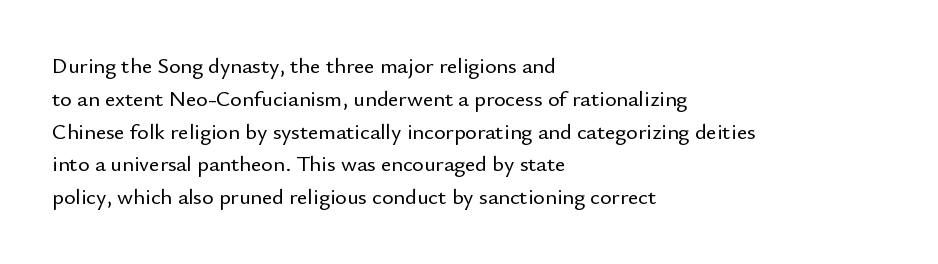
Q: Is the text italic (slanted)? A: No, it is upright.
Q: Is the text underlined? A: No.
Q: How is the paragraph aligned? A: Left-aligned.
Q: Is the spacing between letters normal or unusually wide? A: Normal.
Q: Is the spacing between lines tight, normal or loose? A: Normal.
